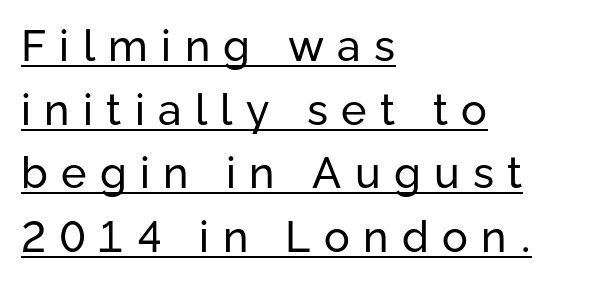
{"serif": "no", "italic": "no", "bold": "no", "weight": "regular", "width": "normal", "stroke_contrast": "low", "x_height": "medium", "monospaced": "no", "underline": "yes", "align": "left", "line_spacing": "normal", "line_spacing_ratio": 1.48, "letter_spacing": "wide", "letter_spacing_em": 0.31, "glyph_px": 43}
